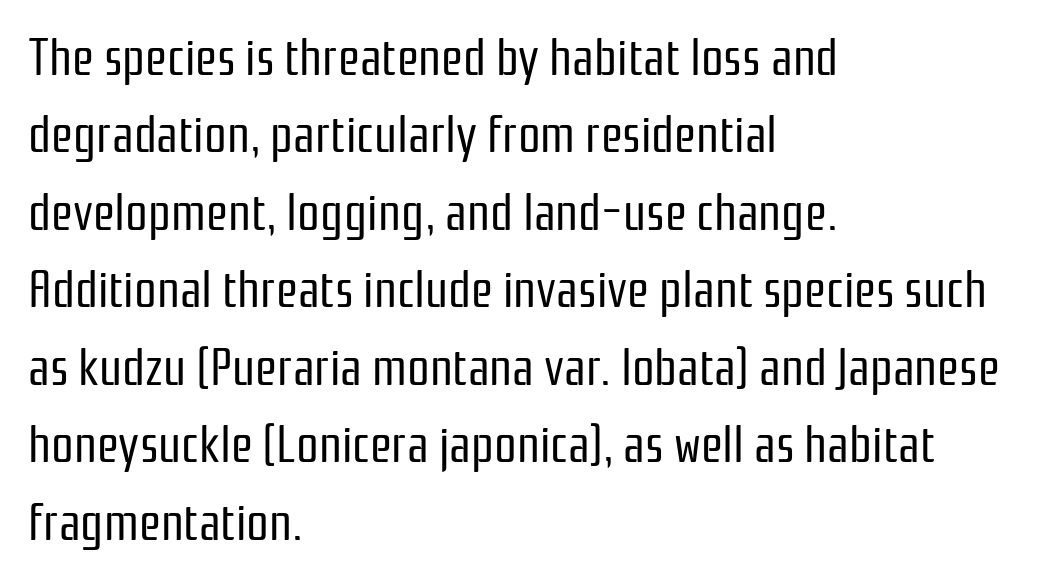
This sample uses a sans-serif face. These glyphs show unthickened strokes, regular width or finer. Leftover space on each line is placed entirely after the last word. A normal amount of white space separates one row of letters from the next. Observe the ordinary spacing: letters are neighbours, not strangers. Has an underline been added? It has not.
